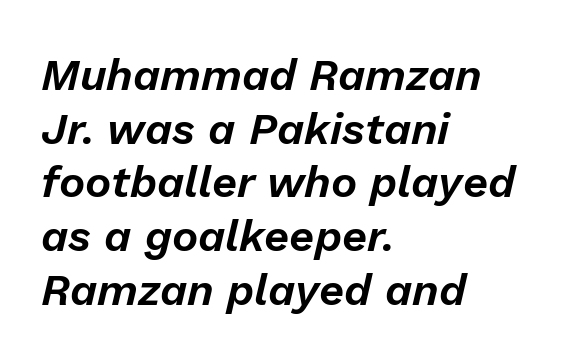
The image shows 44 px text type, italic (leaning right); set left-aligned, line spacing 1.22x, normal letter spacing, not underlined; low stroke contrast and a medium x-height.
